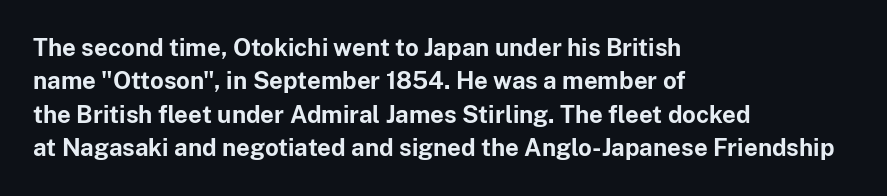
Q: Is the text bold? A: Yes.
Q: Is the text italic (slanted)? A: No, it is upright.
Q: Is the text underlined? A: No.
Q: How is the paragraph aligned? A: Left-aligned.
Q: Is the spacing between letters normal or unusually wide? A: Normal.
Q: Is the spacing between lines tight, normal or loose? A: Normal.
